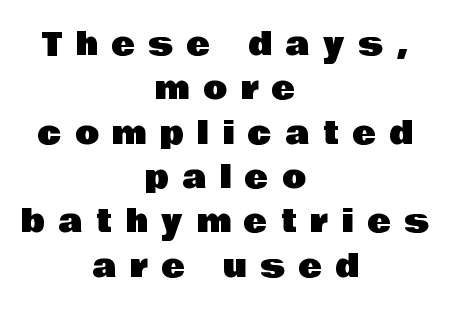
{"serif": "no", "italic": "no", "width": "normal", "stroke_contrast": "low", "x_height": "large", "monospaced": "no", "underline": "no", "align": "center", "line_spacing": "normal", "line_spacing_ratio": 1.43, "letter_spacing": "wide", "letter_spacing_em": 0.45, "glyph_px": 31}
